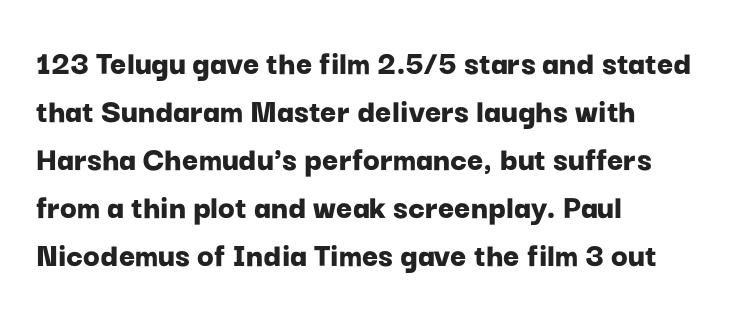
Q: Is the text bold? A: Yes.
Q: Is the text italic (slanted)? A: No, it is upright.
Q: Is the typeface a serif or a sans-serif typeface? A: Sans-serif.
Q: Is the text underlined? A: No.
Q: How is the paragraph aligned? A: Left-aligned.
Q: Is the spacing between letters normal or unusually wide? A: Normal.
Q: Is the spacing between lines tight, normal or loose? A: Normal.
Q: Width (condensed, normal, or wide)? A: Normal.
Q: Stroke contrast? A: Low.
Q: x-height? A: Medium.
Q: Monospaced? A: No.
